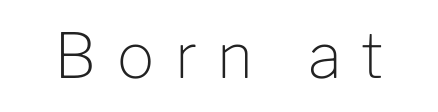
The image shows 62 px light sans-serif type, upright; set unusually wide letter spacing (+0.33 em), not underlined; low stroke contrast and a medium x-height.
